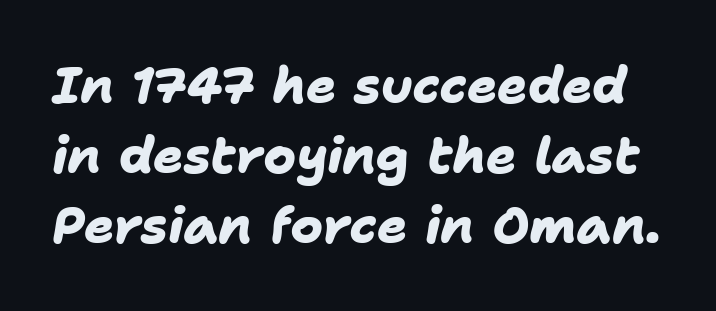
{"serif": "no", "bold": "yes", "weight": "heavy", "width": "normal", "stroke_contrast": "low", "x_height": "medium", "monospaced": "no", "underline": "no", "line_spacing": "normal", "line_spacing_ratio": 1.4, "letter_spacing": "normal", "letter_spacing_em": 0.0, "glyph_px": 50}
